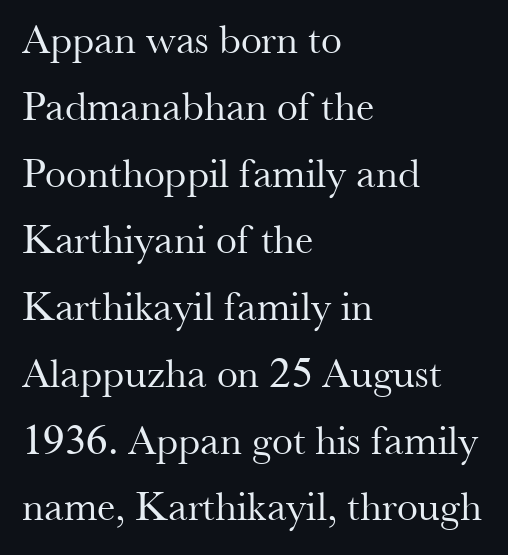
The image shows 42 px regular-weight serif type, upright; set left-aligned, normal line spacing (1.59x), normal letter spacing, not underlined; medium stroke contrast and a small x-height.
